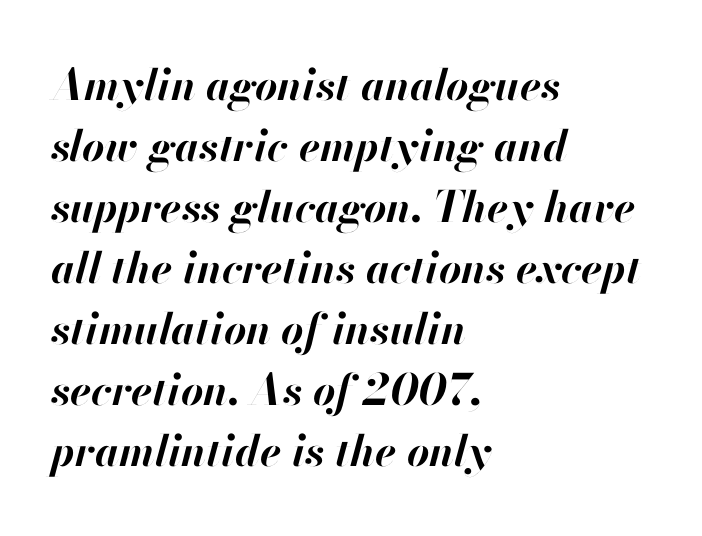
Q: Is the text bold? A: Yes.
Q: Is the text italic (slanted)? A: Yes, it leans right by about 13 degrees.
Q: Is the text underlined? A: No.
Q: How is the paragraph aligned? A: Left-aligned.
Q: Is the spacing between letters normal or unusually wide? A: Normal.
Q: Is the spacing between lines tight, normal or loose? A: Normal.
Q: Width (condensed, normal, or wide)? A: Normal.
Q: Stroke contrast? A: High.
Q: x-height? A: Small.
Q: Monospaced? A: No.
